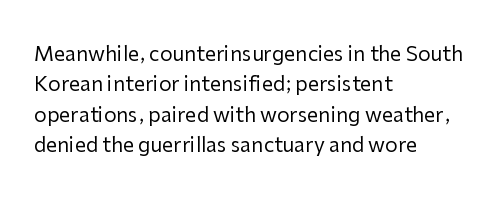
Q: Is the text bold? A: No.
Q: Is the text italic (slanted)? A: No, it is upright.
Q: Is the text underlined? A: No.
Q: How is the paragraph aligned? A: Left-aligned.
Q: Is the spacing between letters normal or unusually wide? A: Normal.
Q: Is the spacing between lines tight, normal or loose? A: Normal.
